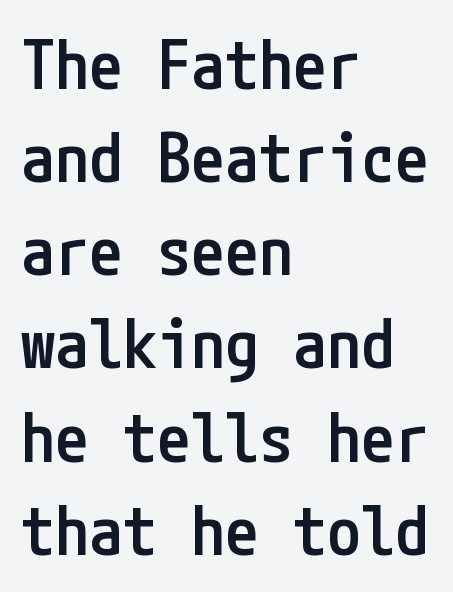
The image shows 68 px semibold, condensed sans-serif type, upright; set left-aligned, normal line spacing (1.37x), normal letter spacing, not underlined; low stroke contrast and a medium x-height.
